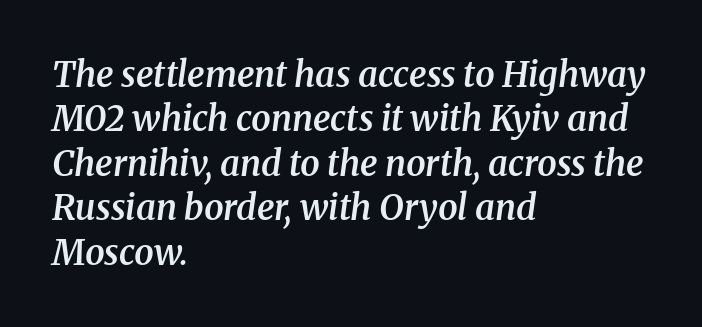
The image shows 35 px semibold serif type, italic (leaning right); set left-aligned, normal line spacing (1.27x), normal letter spacing, not underlined; medium stroke contrast and a medium x-height.
